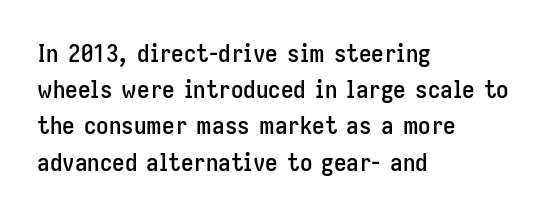
{"italic": "no", "underline": "no", "align": "left", "line_spacing": "normal", "line_spacing_ratio": 1.45, "letter_spacing": "normal", "letter_spacing_em": 0.0, "glyph_px": 25}
